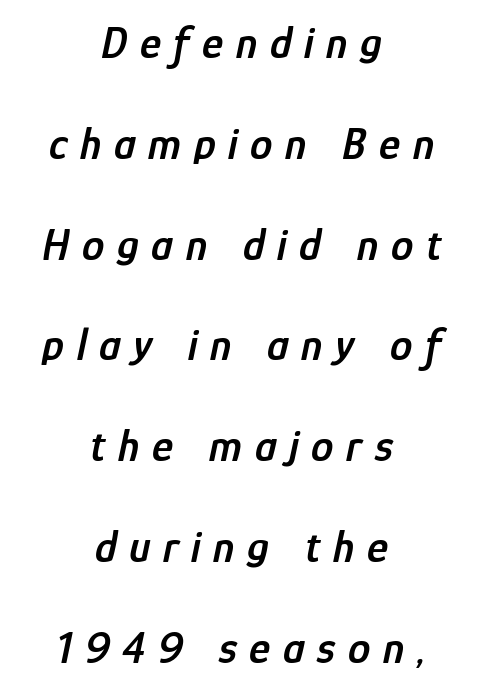
The image shows 45 px semibold, condensed type, italic (leaning right); set centered, loose line spacing (2.24x), unusually wide letter spacing (+0.28 em), not underlined; low stroke contrast and a medium x-height.
